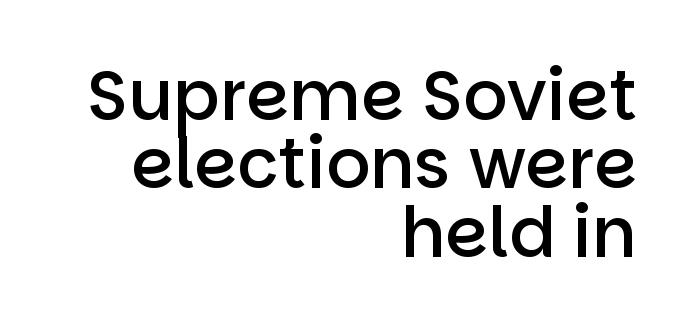
Q: Is the text bold? A: Semi-bold.
Q: Is the text italic (slanted)? A: No, it is upright.
Q: Is the typeface a serif or a sans-serif typeface? A: Sans-serif.
Q: Is the text underlined? A: No.
Q: How is the paragraph aligned? A: Right-aligned.
Q: Is the spacing between letters normal or unusually wide? A: Normal.
Q: Is the spacing between lines tight, normal or loose? A: Tight.
Q: Width (condensed, normal, or wide)? A: Normal.
Q: Stroke contrast? A: Low.
Q: x-height? A: Large.
Q: Monospaced? A: No.
